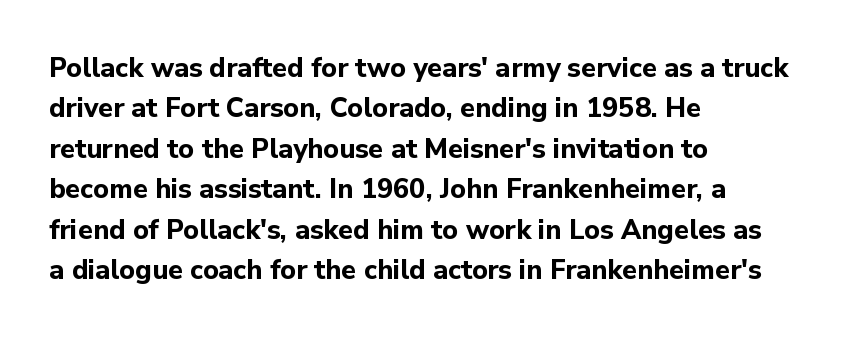
Q: Is the text bold? A: Yes.
Q: Is the text italic (slanted)? A: No, it is upright.
Q: Is the text underlined? A: No.
Q: How is the paragraph aligned? A: Left-aligned.
Q: Is the spacing between letters normal or unusually wide? A: Normal.
Q: Is the spacing between lines tight, normal or loose? A: Normal.
